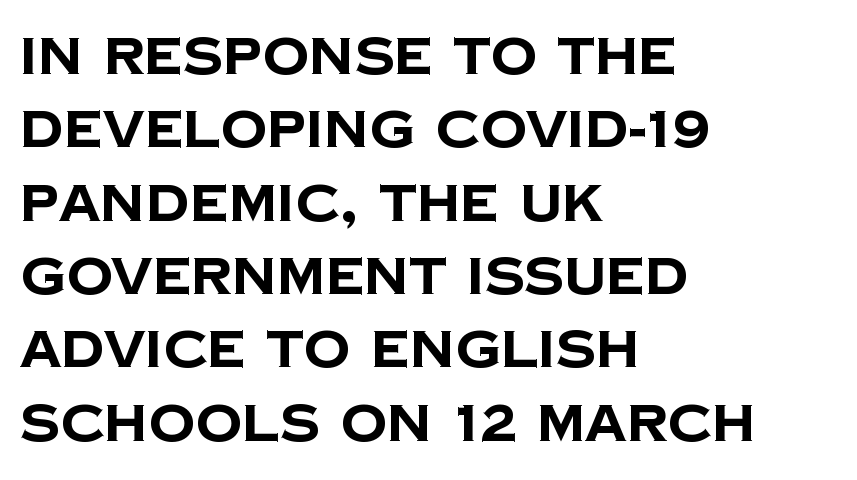
The horizontal fit of the characters is conventional and even. I'd call this a sans setting — the letters go barefoot. The string is rendered with underlining switched off. The face used here is proportionally spaced, like ordinary book or web type. Every row of glyphs begins at an identical x-position on the left. The typesetting leans heavy: a genuine bold.
